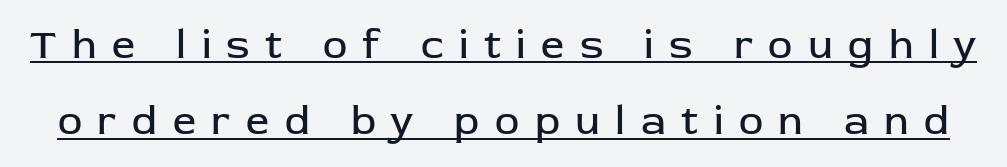
The image shows 41 px regular-weight sans-serif type, upright; set line spacing 1.86x, unusually wide letter spacing (+0.38 em), underlined; low stroke contrast and a medium x-height.
